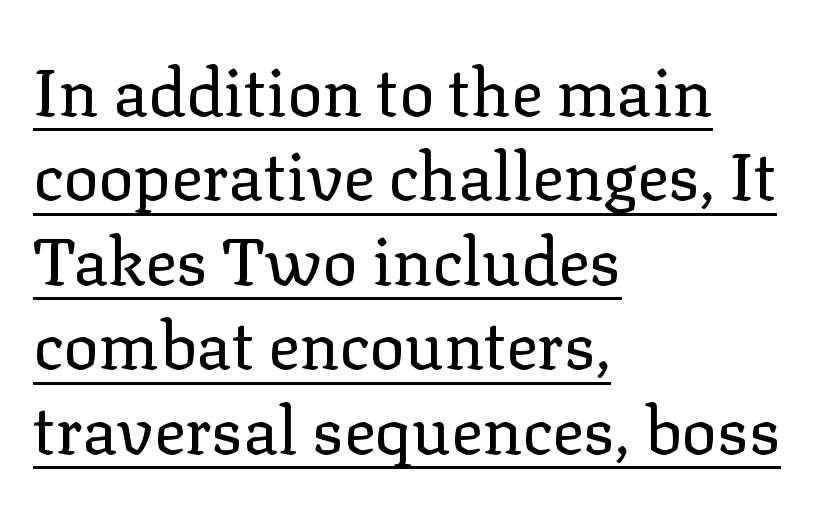
Q: Is the text bold? A: No.
Q: Is the text italic (slanted)? A: No, it is upright.
Q: Is the typeface a serif or a sans-serif typeface? A: Serif.
Q: Is the text underlined? A: Yes.
Q: How is the paragraph aligned? A: Left-aligned.
Q: Is the spacing between letters normal or unusually wide? A: Normal.
Q: Is the spacing between lines tight, normal or loose? A: Normal.
Q: Width (condensed, normal, or wide)? A: Normal.
Q: Stroke contrast? A: Low.
Q: x-height? A: Medium.
Q: Monospaced? A: No.
